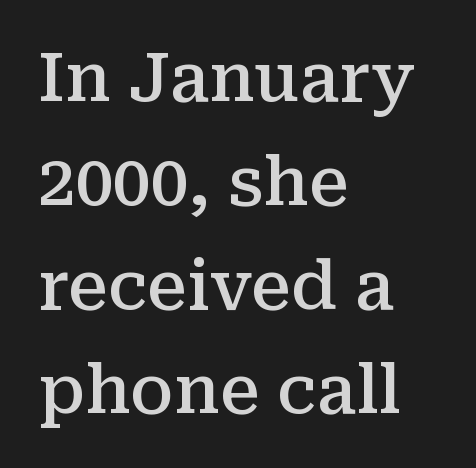
The rows are spaced the way most documents space them. These lines are composed in type with serifs. Typeset ragged right — the left edge is the straight one. Glance below the letters and you will spot only blank space. The typesetting leans somewhat heavy: a semibold. When letters stand straight like this, we call the style roman or upright.
